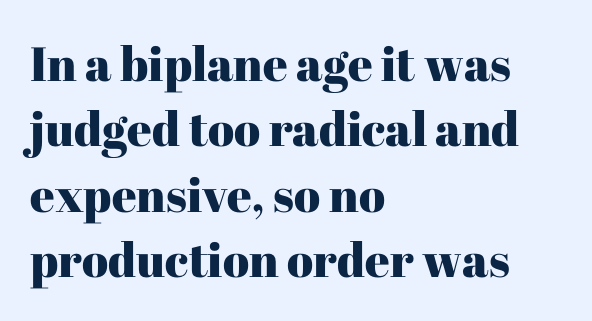
The image shows 48 px serif type, upright; set left-aligned, normal line spacing (1.36x), normal letter spacing, not underlined; high stroke contrast and a medium x-height.
